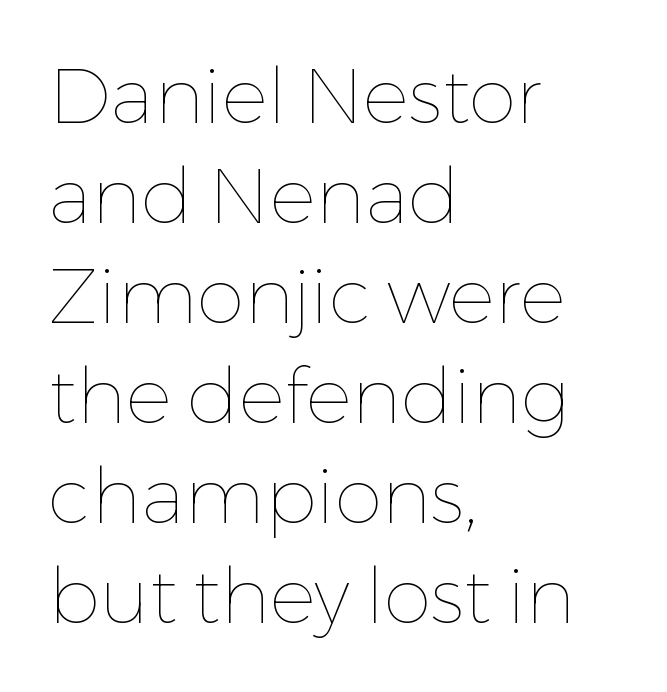
Q: Is the text bold? A: No.
Q: Is the text italic (slanted)? A: No, it is upright.
Q: Is the text underlined? A: No.
Q: How is the paragraph aligned? A: Left-aligned.
Q: Is the spacing between letters normal or unusually wide? A: Normal.
Q: Is the spacing between lines tight, normal or loose? A: Normal.
Q: Width (condensed, normal, or wide)? A: Normal.
Q: Stroke contrast? A: Low.
Q: x-height? A: Medium.
Q: Monospaced? A: No.
